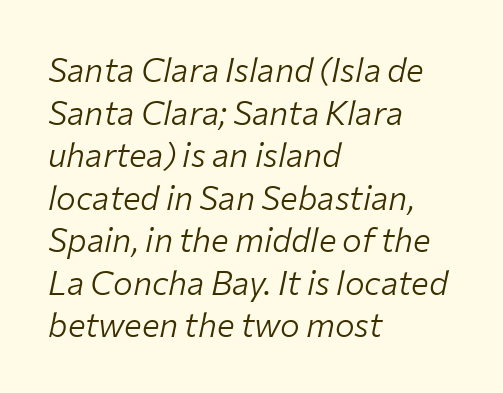
Q: Is the text bold? A: No.
Q: Is the text italic (slanted)? A: Yes, it leans right by about 12 degrees.
Q: Is the text underlined? A: No.
Q: How is the paragraph aligned? A: Left-aligned.
Q: Is the spacing between letters normal or unusually wide? A: Normal.
Q: Is the spacing between lines tight, normal or loose? A: Normal.
Q: Width (condensed, normal, or wide)? A: Normal.
Q: Stroke contrast? A: Low.
Q: x-height? A: Medium.
Q: Monospaced? A: No.
